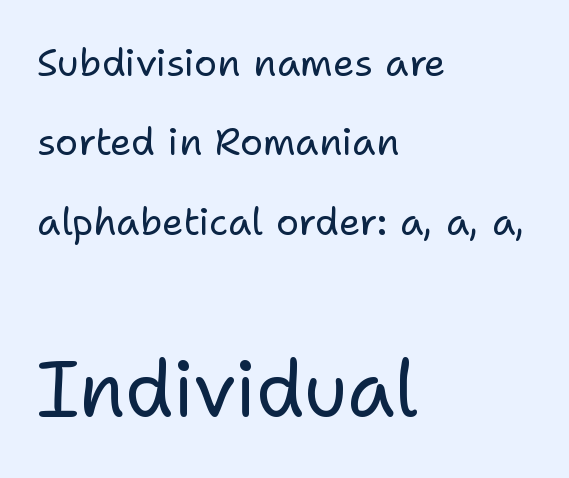
{"serif": "no", "italic": "no", "bold": "no", "weight": "regular", "width": "normal", "stroke_contrast": "low", "x_height": "medium", "monospaced": "no", "underline": "no", "align": "left", "line_spacing": "loose", "line_spacing_ratio": 2.09, "letter_spacing": "normal", "letter_spacing_em": 0.0, "larger_block": "second", "size_ratio": 2.03, "glyph_px": 77}
